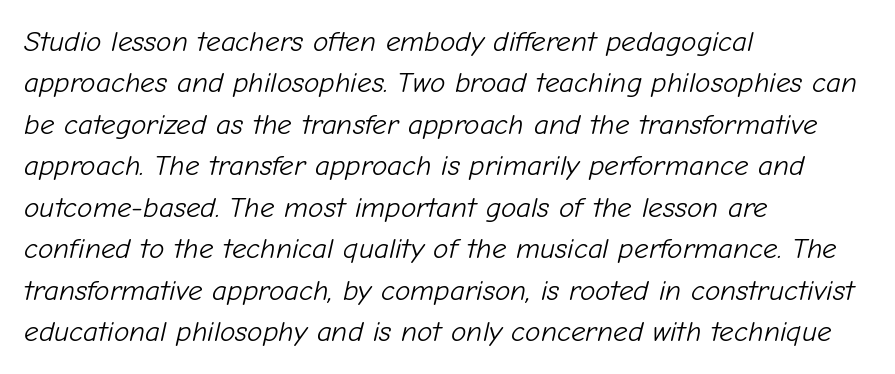
Q: Is the text bold? A: No.
Q: Is the text italic (slanted)? A: Yes, it leans right by about 12 degrees.
Q: Is the text underlined? A: No.
Q: How is the paragraph aligned? A: Left-aligned.
Q: Is the spacing between letters normal or unusually wide? A: Normal.
Q: Is the spacing between lines tight, normal or loose? A: Normal.
Q: Width (condensed, normal, or wide)? A: Normal.
Q: Stroke contrast? A: Low.
Q: x-height? A: Medium.
Q: Monospaced? A: No.
